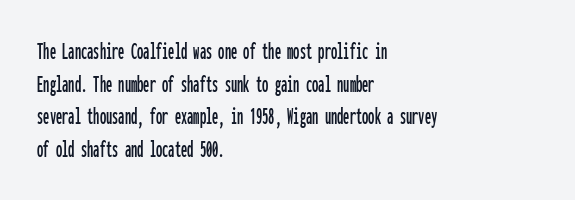
Q: Is the text italic (slanted)? A: No, it is upright.
Q: Is the text underlined? A: No.
Q: How is the paragraph aligned? A: Left-aligned.
Q: Is the spacing between letters normal or unusually wide? A: Normal.
Q: Is the spacing between lines tight, normal or loose? A: Normal.
